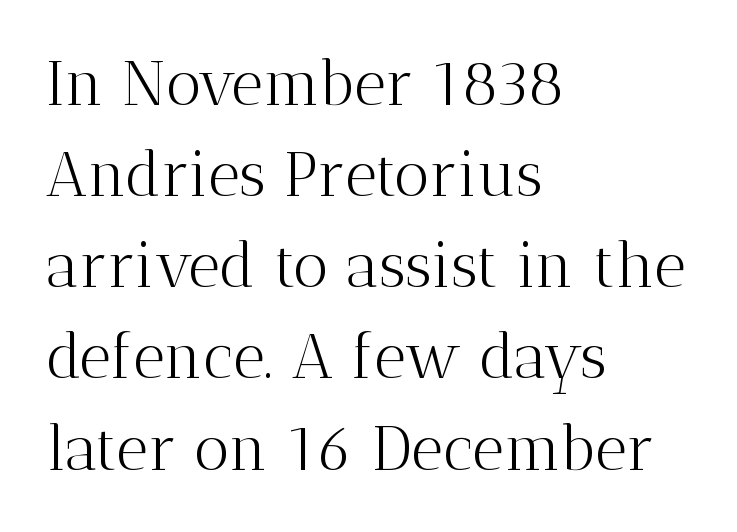
{"serif": "yes", "italic": "no", "bold": "no", "weight": "light", "width": "normal", "stroke_contrast": "medium", "x_height": "medium", "monospaced": "no", "underline": "no", "align": "left", "line_spacing": "normal", "line_spacing_ratio": 1.47, "letter_spacing": "normal", "letter_spacing_em": 0.0, "glyph_px": 62}
